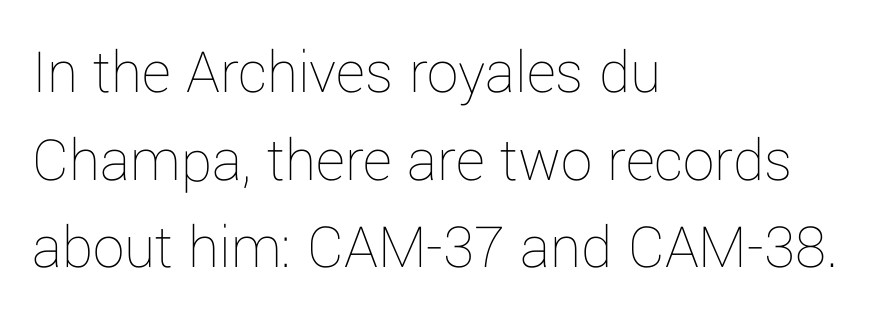
{"italic": "no", "bold": "no", "weight": "thin", "width": "normal", "stroke_contrast": "low", "x_height": "medium", "monospaced": "no", "underline": "no", "align": "left", "line_spacing": "normal", "line_spacing_ratio": 1.39, "letter_spacing": "normal", "letter_spacing_em": 0.0, "glyph_px": 63}
